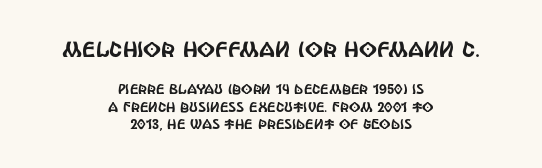
Notice how descenders clear the ascenders below comfortably — that's standard leading. The typography opts for an upright posture over an oblique one. The first block has been scaled up relative to the second. The compositor balanced each line on the midline. The strip under each line holds only bare page. Tracking value appears to be zero — textbook default spacing.
